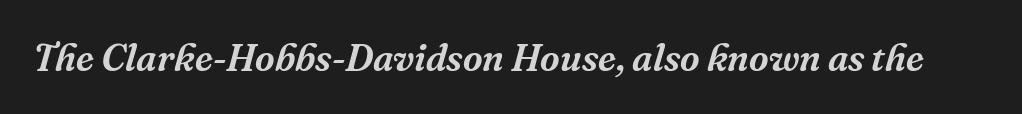
Q: Is the text italic (slanted)? A: Yes, it leans right by about 16 degrees.
Q: Is the typeface a serif or a sans-serif typeface? A: Serif.
Q: Is the text underlined? A: No.
Q: Is the spacing between letters normal or unusually wide? A: Normal.
Q: Width (condensed, normal, or wide)? A: Normal.
Q: Stroke contrast? A: Medium.
Q: x-height? A: Medium.
Q: Monospaced? A: No.
